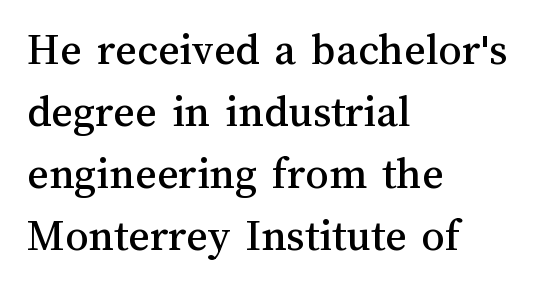
Q: Is the text italic (slanted)? A: No, it is upright.
Q: Is the text underlined? A: No.
Q: How is the paragraph aligned? A: Left-aligned.
Q: Is the spacing between letters normal or unusually wide? A: Normal.
Q: Is the spacing between lines tight, normal or loose? A: Normal.
Q: Width (condensed, normal, or wide)? A: Normal.
Q: Stroke contrast? A: Medium.
Q: x-height? A: Medium.
Q: Monospaced? A: No.
